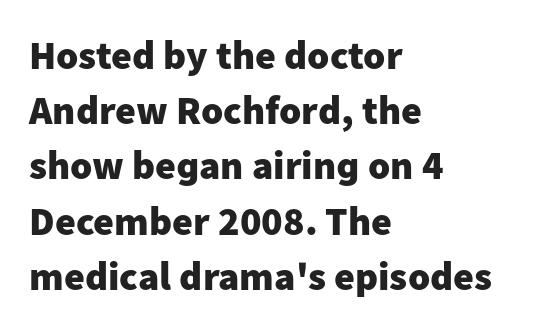
Q: Is the text bold? A: Yes.
Q: Is the text italic (slanted)? A: No, it is upright.
Q: Is the typeface a serif or a sans-serif typeface? A: Sans-serif.
Q: Is the text underlined? A: No.
Q: How is the paragraph aligned? A: Left-aligned.
Q: Is the spacing between letters normal or unusually wide? A: Normal.
Q: Is the spacing between lines tight, normal or loose? A: Normal.
Q: Width (condensed, normal, or wide)? A: Normal.
Q: Stroke contrast? A: Low.
Q: x-height? A: Medium.
Q: Monospaced? A: No.
